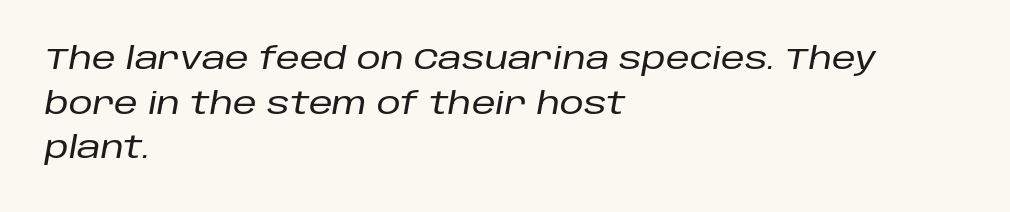
The typesetter chose a ragged-right arrangement here. Lines of text with bare space underneath. The typography opts for an oblique posture over an upright one. The passage shown is typed in a proportional face where columns would drift. Baseline-to-baseline distance is the conventional proportion of letter height. Letter spacing: default.
